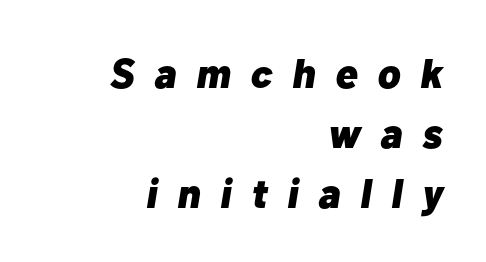
The image shows 41 px heavy type, italic (leaning right); set right-aligned, normal line spacing (1.46x), unusually wide letter spacing (+0.49 em), not underlined; low stroke contrast and a medium x-height.
